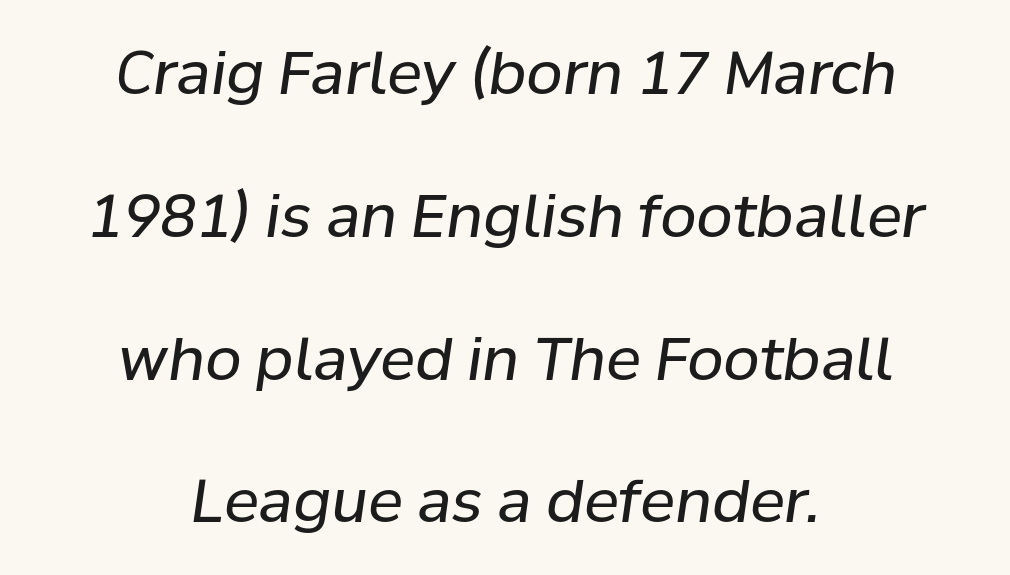
{"italic": "yes", "lean": "right", "slant_degrees": 8, "bold": "no", "weight": "regular", "width": "normal", "stroke_contrast": "low", "x_height": "medium", "monospaced": "no", "underline": "no", "align": "center", "line_spacing": "loose", "line_spacing_ratio": 2.42, "letter_spacing": "normal", "letter_spacing_em": 0.0, "glyph_px": 59}
